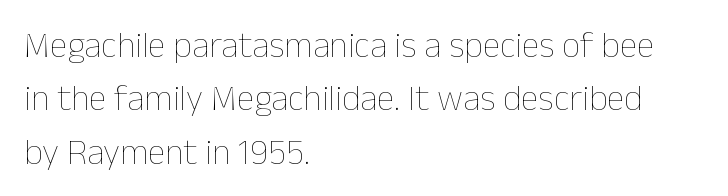
The image shows 36 px thin type, upright; set left-aligned, normal line spacing (1.48x), normal letter spacing, not underlined; low stroke contrast and a medium x-height.
